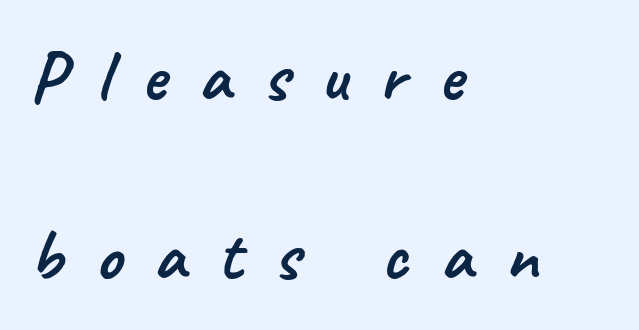
Q: Is the typeface a serif or a sans-serif typeface? A: Sans-serif.
Q: Is the text underlined? A: No.
Q: How is the paragraph aligned? A: Left-aligned.
Q: Is the spacing between letters normal or unusually wide? A: Unusually wide.
Q: Is the spacing between lines tight, normal or loose? A: Loose.
Q: Width (condensed, normal, or wide)? A: Normal.
Q: Stroke contrast? A: Low.
Q: x-height? A: Small.
Q: Monospaced? A: No.
